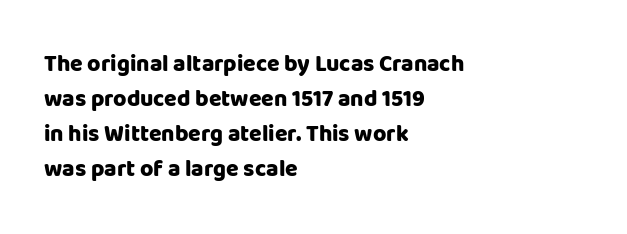
A normal amount of white space separates one row of letters from the next. The lines in this sample share a left origin and differ only in where they stop. Characters follow at the spacing the type designer built in. In terms of weight, the rendering is a true, heavy bold.
